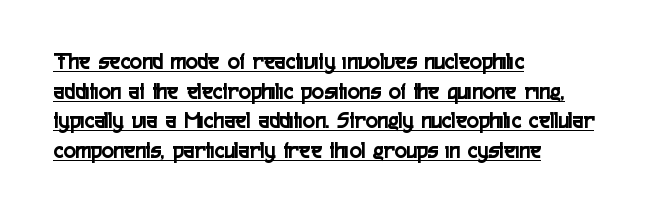
The image shows 23 px text type, upright; set left-aligned, normal line spacing (1.29x), normal letter spacing, underlined.
